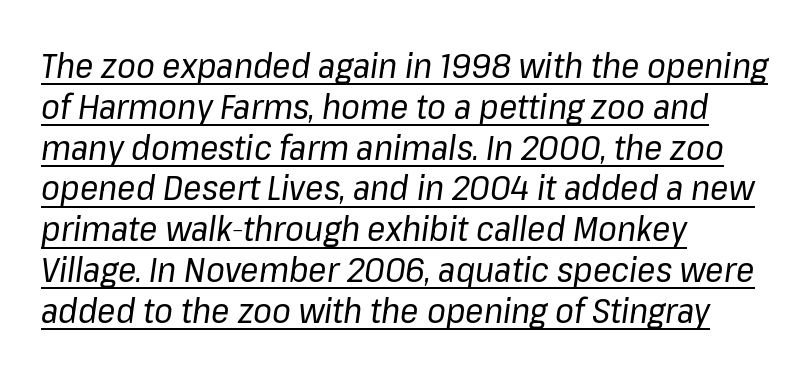
Q: Is the text bold? A: No.
Q: Is the text italic (slanted)? A: Yes, it leans right by about 8 degrees.
Q: Is the text underlined? A: Yes.
Q: How is the paragraph aligned? A: Left-aligned.
Q: Is the spacing between letters normal or unusually wide? A: Normal.
Q: Width (condensed, normal, or wide)? A: Normal.
Q: Stroke contrast? A: Low.
Q: x-height? A: Medium.
Q: Monospaced? A: No.
